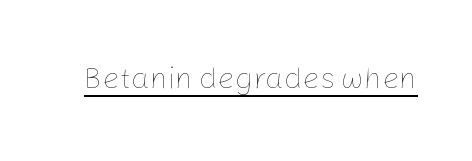
{"italic": "no", "bold": "no", "weight": "thin", "width": "normal", "stroke_contrast": "low", "x_height": "medium", "monospaced": "no", "underline": "yes", "letter_spacing": "normal", "letter_spacing_em": 0.0, "glyph_px": 30}
